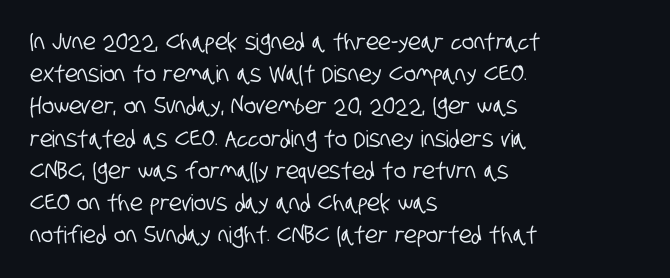
In terms of letterspacing, this is plain default setting. Unmarked baselines from the first word to the last. Every row of glyphs begins at an identical x-position on the left. A normal amount of white space separates one row of letters from the next.
